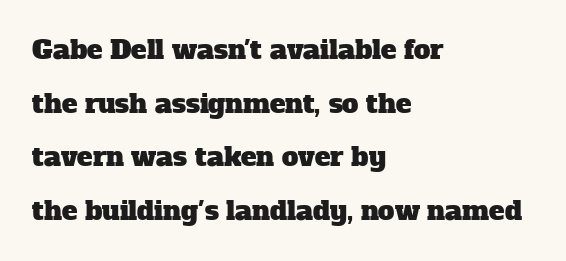
Q: Is the text underlined? A: No.
Q: How is the paragraph aligned? A: Left-aligned.
Q: Is the spacing between letters normal or unusually wide? A: Normal.
Q: Is the spacing between lines tight, normal or loose? A: Loose.
